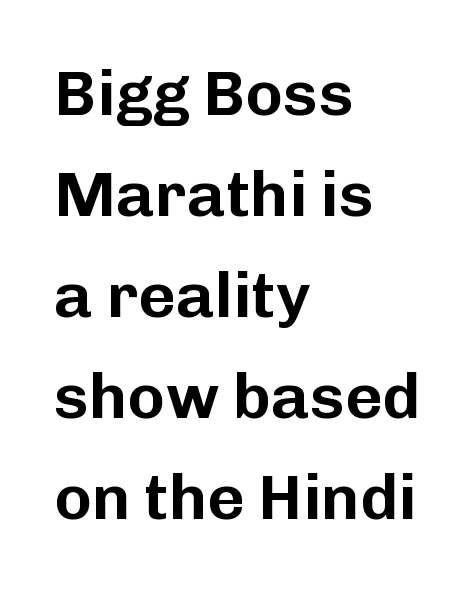
Upright lettering throughout. The passage shown is typeset with a sans-serif family. Honestly, the row spacing looks completely unremarkable. A clean baseline with only descenders dipping below it. Does extra space separate the letters? No, they use regular spacing. The compositor pushed each line to the left boundary.
